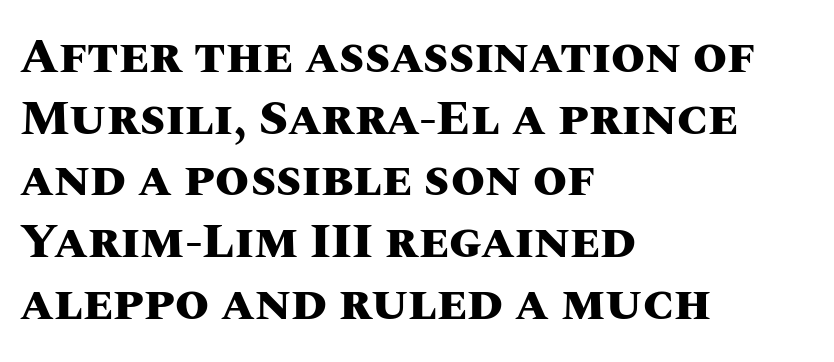
{"italic": "no", "bold": "yes", "weight": "heavy", "width": "normal", "stroke_contrast": "medium", "x_height": "large", "monospaced": "no", "underline": "no", "align": "left", "line_spacing": "normal", "line_spacing_ratio": 1.26, "letter_spacing": "normal", "letter_spacing_em": 0.0, "glyph_px": 49}
